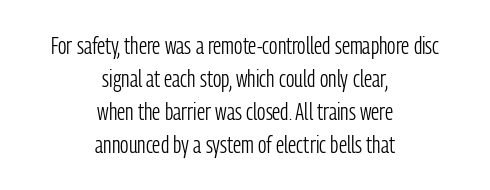
Q: Is the text bold? A: No.
Q: Is the text italic (slanted)? A: No, it is upright.
Q: Is the text underlined? A: No.
Q: How is the paragraph aligned? A: Centered.
Q: Is the spacing between letters normal or unusually wide? A: Normal.
Q: Is the spacing between lines tight, normal or loose? A: Normal.
